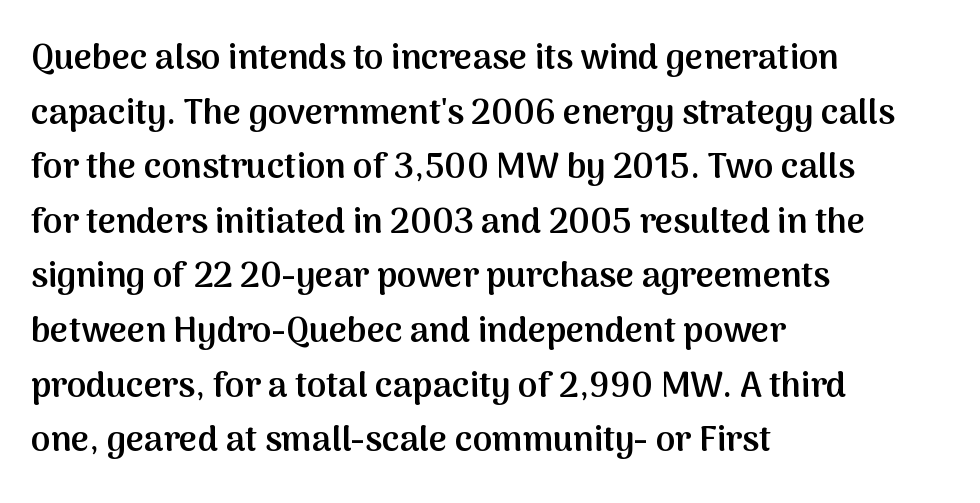
Q: Is the text bold? A: Semi-bold.
Q: Is the text italic (slanted)? A: No, it is upright.
Q: Is the typeface a serif or a sans-serif typeface? A: Sans-serif.
Q: Is the text underlined? A: No.
Q: How is the paragraph aligned? A: Left-aligned.
Q: Is the spacing between letters normal or unusually wide? A: Normal.
Q: Is the spacing between lines tight, normal or loose? A: Normal.
Q: Width (condensed, normal, or wide)? A: Normal.
Q: Stroke contrast? A: Medium.
Q: x-height? A: Medium.
Q: Monospaced? A: No.
